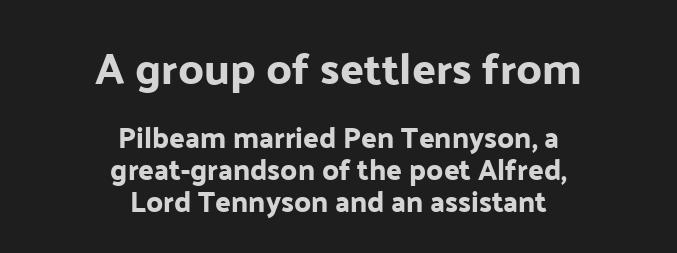
The image shows 44 px sans-serif type, upright; set centered, tight line spacing (1.11x), normal letter spacing, not underlined; the first (top) block is 1.52x larger; low stroke contrast and a medium x-height.
